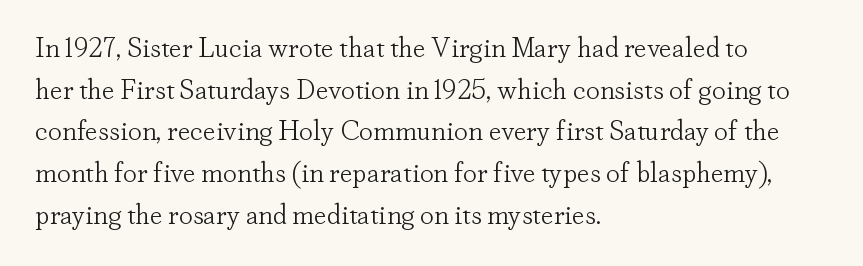
Q: Is the text bold? A: No.
Q: Is the text italic (slanted)? A: No, it is upright.
Q: Is the typeface a serif or a sans-serif typeface? A: Serif.
Q: Is the text underlined? A: No.
Q: How is the paragraph aligned? A: Left-aligned.
Q: Is the spacing between letters normal or unusually wide? A: Normal.
Q: Is the spacing between lines tight, normal or loose? A: Normal.
Q: Width (condensed, normal, or wide)? A: Normal.
Q: Stroke contrast? A: Low.
Q: x-height? A: Small.
Q: Monospaced? A: No.
